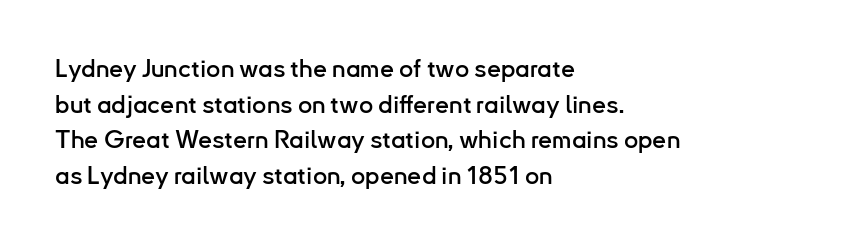
Glyph-to-glyph distance matches everyday printed text. The baseline area is clear. These lines are set flush left with a ragged right edge. Designer's note — italics off, roman on. The rendering uses a moderate line-height, typical for paragraphs.
